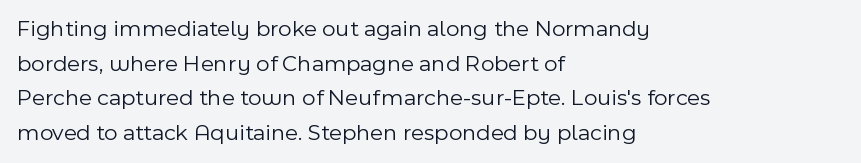
The image shows 23 px text type, upright; set left-aligned, normal line spacing (1.51x), normal letter spacing, not underlined.
